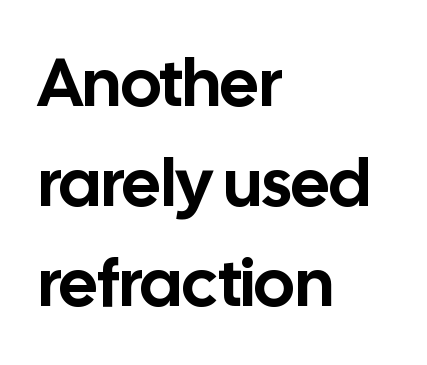
The image shows 68 px sans-serif type, upright; set left-aligned, normal line spacing (1.47x), normal letter spacing, not underlined; low stroke contrast and a medium x-height.
